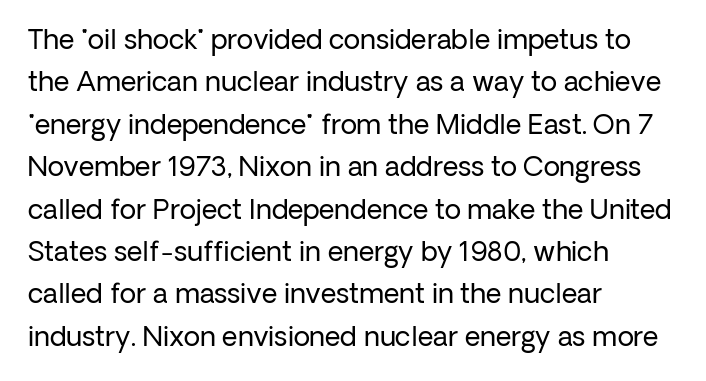
Characters follow at the spacing the type designer built in. Where is the straight margin? On the left. Weight: regular or lighter. Check the space under the baseline: it is left empty. Each new line begins a customary step beneath the previous one.
